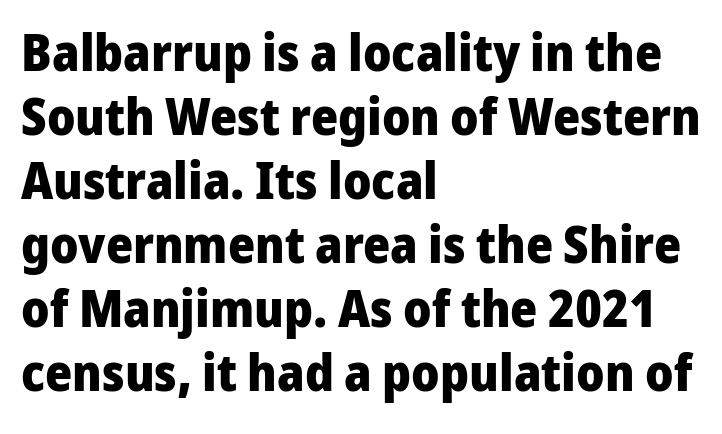
The passage shown is typed in a proportional face where columns would drift. The letterforms sit shoulder to shoulder at normal distance. Check under the words: just untouched page. The font family rendered here belongs to the sans-serif group.
